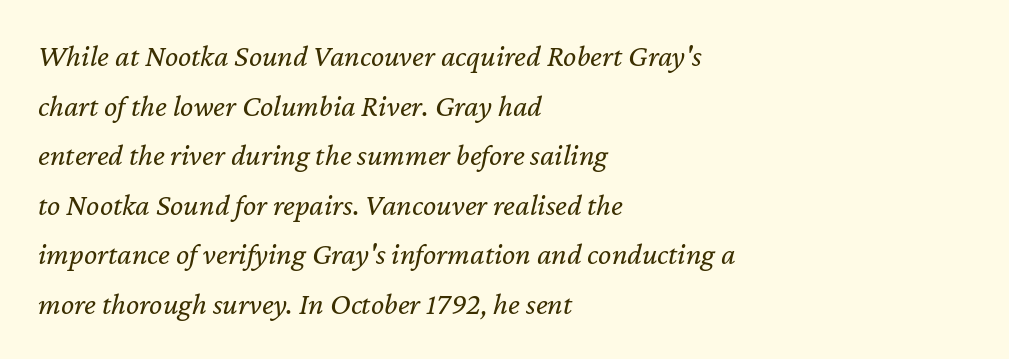
{"italic": "yes", "lean": "right", "slant_degrees": 12, "bold": "no", "weight": "regular", "width": "normal", "stroke_contrast": "low", "x_height": "medium", "monospaced": "no", "underline": "no", "align": "left", "line_spacing": "normal", "line_spacing_ratio": 1.6, "letter_spacing": "normal", "letter_spacing_em": 0.0, "glyph_px": 31}
